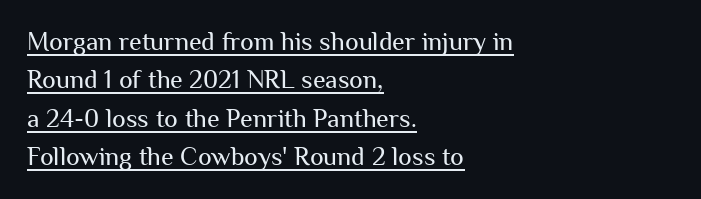
The image shows 26 px text type, upright; set left-aligned, normal line spacing (1.48x), normal letter spacing, underlined.
